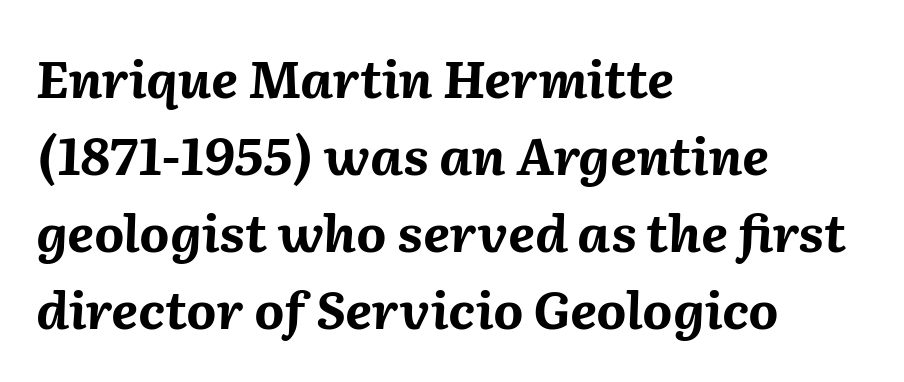
{"italic": "yes", "lean": "right", "slant_degrees": 2, "bold": "yes", "weight": "bold", "width": "normal", "stroke_contrast": "medium", "x_height": "medium", "monospaced": "no", "underline": "no", "align": "left", "line_spacing": "normal", "line_spacing_ratio": 1.48, "letter_spacing": "normal", "letter_spacing_em": 0.0, "glyph_px": 52}
